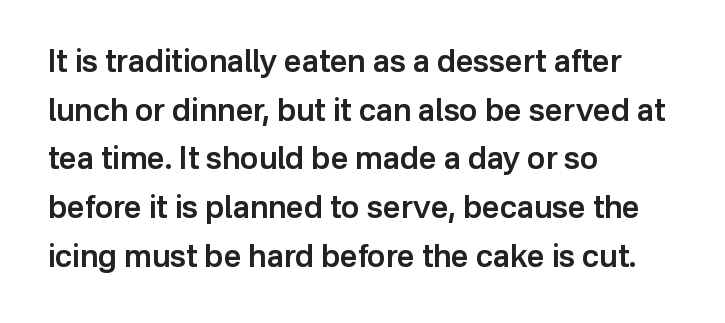
Students, this is semibold: more ink than regular, less than bold. When letters stand straight like this, we call the style roman or upright. The face used here is proportionally spaced, like ordinary book or web type. Nobody touched the tracking dial on this one. Typographically, this falls in the sans-serif category.
